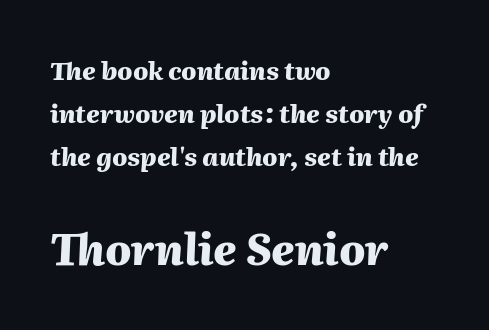
{"italic": "yes", "lean": "right", "slant_degrees": 2, "bold": "yes", "weight": "heavy", "width": "normal", "stroke_contrast": "medium", "x_height": "medium", "monospaced": "no", "underline": "no", "align": "left", "line_spacing_ratio": 1.73, "letter_spacing": "normal", "letter_spacing_em": 0.0, "larger_block": "second", "size_ratio": 1.72, "glyph_px": 43}
